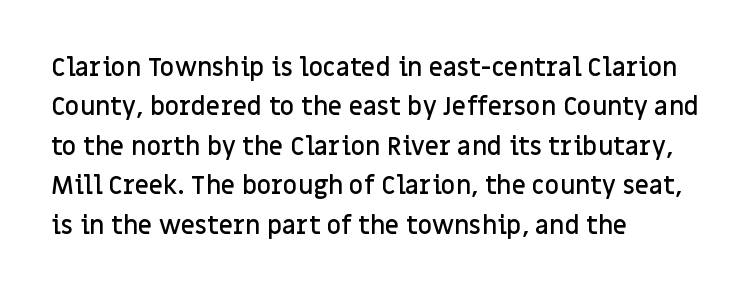
{"italic": "no", "bold": "semi", "underline": "no", "align": "left", "line_spacing": "normal", "line_spacing_ratio": 1.58, "letter_spacing": "normal", "letter_spacing_em": 0.0, "glyph_px": 25}
